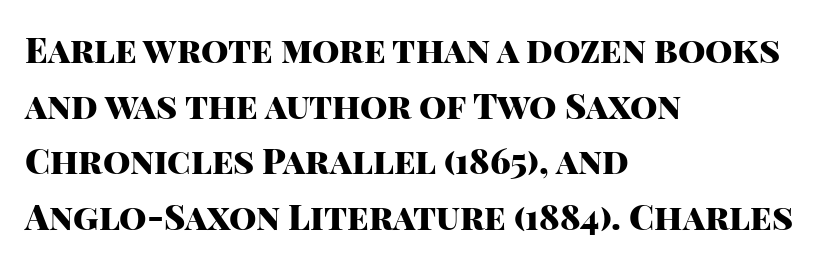
Strokes here are thick enough to call this a true bold. Characters follow at the spacing the type designer built in. Words float on clear page, feet unadorned. Are there feet on the stems? There aren't — it's a sans. Honestly, the row spacing looks completely unremarkable. Is the block centered? No — it sits flush against the left margin.
